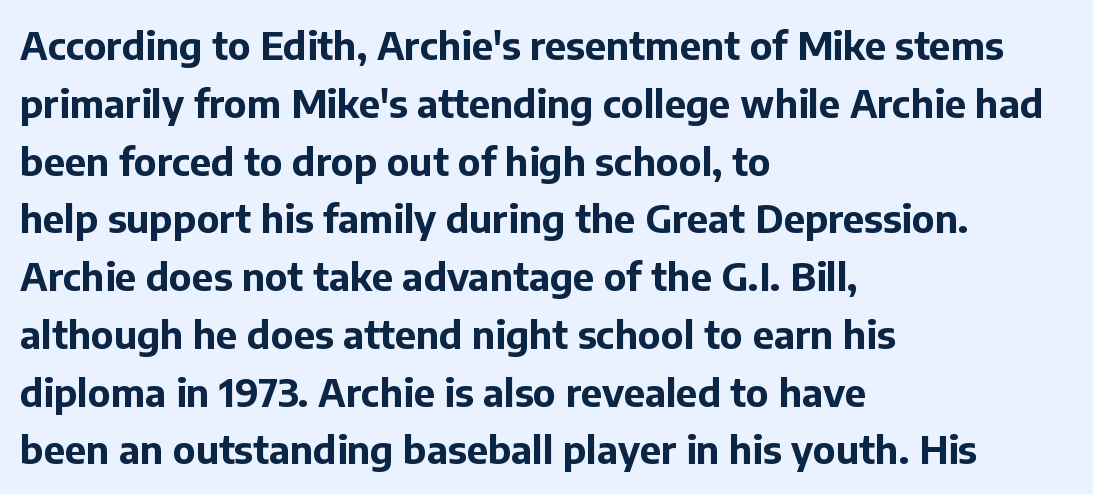
The image shows 38 px bold sans-serif type, upright; set left-aligned, normal line spacing (1.52x), normal letter spacing, not underlined; low stroke contrast and a medium x-height.
